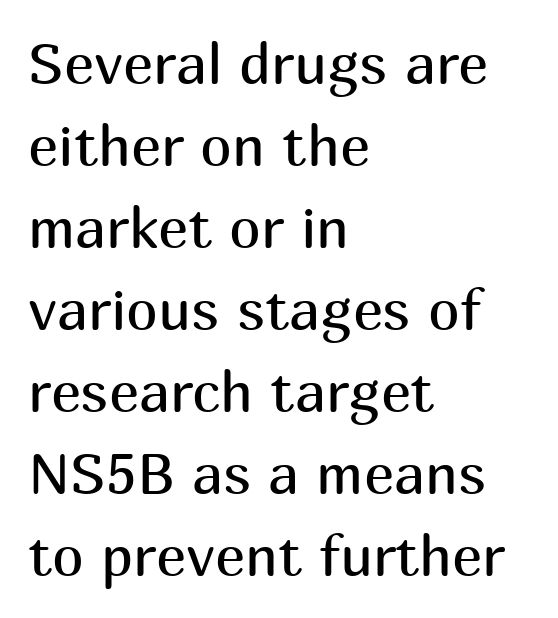
What kind of face is this? One without serifs — a sans. Each line starts at the same left margin while the right side varies. You could not count columns in this text — the font is proportionally spaced. A roman cut, with each character standing at attention. The characters are drawn with everyday or finer stroke widths.
